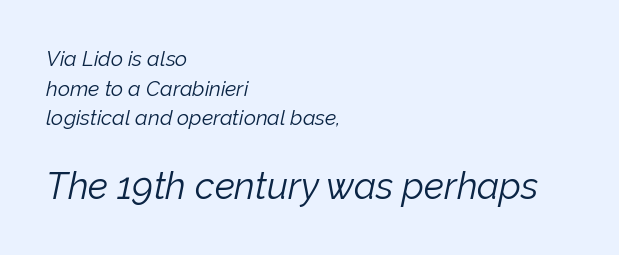
Q: Is the text bold? A: No.
Q: Is the text italic (slanted)? A: Yes, it leans right by about 12 degrees.
Q: Is the text underlined? A: No.
Q: How is the paragraph aligned? A: Left-aligned.
Q: Is the spacing between letters normal or unusually wide? A: Normal.
Q: Is the spacing between lines tight, normal or loose? A: Normal.
Q: Which block of text is set in a larger size, the first (top) or the second (bottom)? A: The second (bottom) one.
Q: Width (condensed, normal, or wide)? A: Normal.
Q: Stroke contrast? A: Low.
Q: x-height? A: Medium.
Q: Monospaced? A: No.
